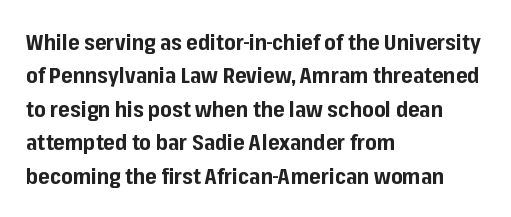
The image shows 22 px bold type, upright; set left-aligned, normal line spacing (1.52x), normal letter spacing, not underlined.
